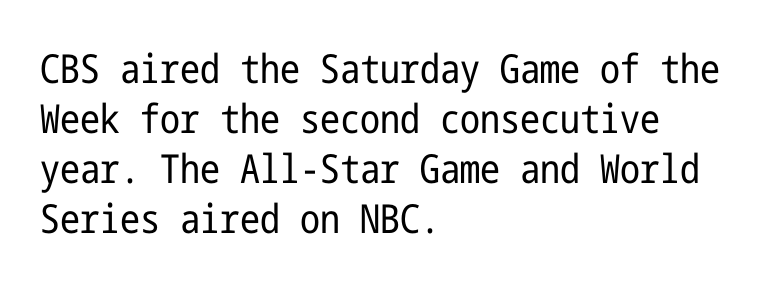
The image shows 40 px regular-weight, condensed sans-serif type, upright; set left-aligned, normal line spacing (1.25x), normal letter spacing, not underlined; low stroke contrast and a medium x-height.
